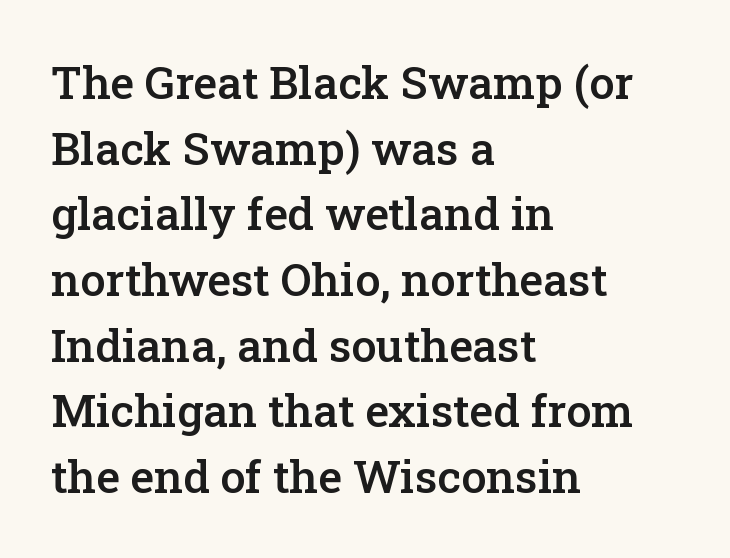
{"serif": "yes", "italic": "no", "bold": "semi", "weight": "semibold", "width": "normal", "stroke_contrast": "low", "x_height": "medium", "monospaced": "no", "underline": "no", "align": "left", "line_spacing": "normal", "line_spacing_ratio": 1.46, "letter_spacing": "normal", "letter_spacing_em": 0.0, "glyph_px": 45}
